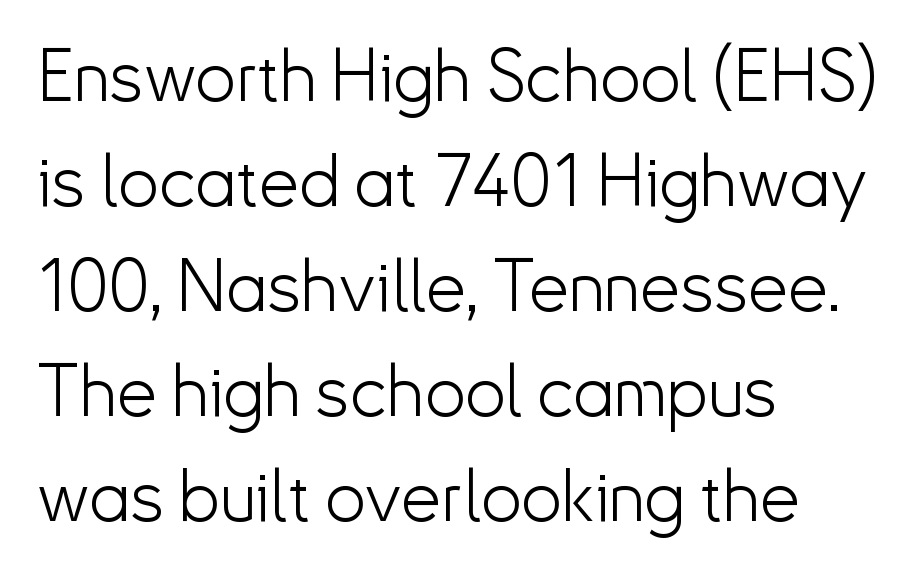
Q: Is the text bold? A: No.
Q: Is the text italic (slanted)? A: No, it is upright.
Q: Is the typeface a serif or a sans-serif typeface? A: Sans-serif.
Q: Is the text underlined? A: No.
Q: How is the paragraph aligned? A: Left-aligned.
Q: Is the spacing between letters normal or unusually wide? A: Normal.
Q: Is the spacing between lines tight, normal or loose? A: Normal.
Q: Width (condensed, normal, or wide)? A: Normal.
Q: Stroke contrast? A: Low.
Q: x-height? A: Small.
Q: Monospaced? A: No.
